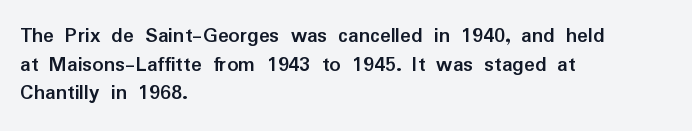
Teacher's note: observe the even left margin — that is flush-left alignment. You can tell it's not italic because the verticals are truly vertical. Words float on clear page, feet unadorned. The letterforms sit shoulder to shoulder at normal distance.
